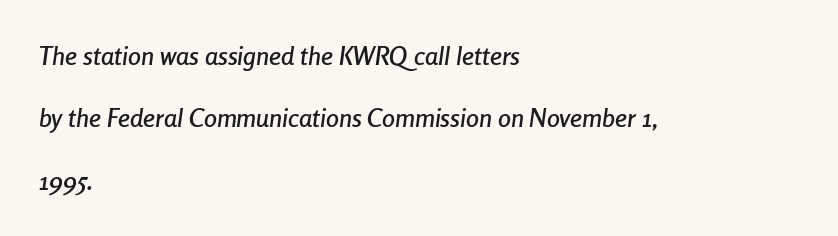
These lines keep a tight, regular rhythm from letter to letter. Anything drawn beneath the words? Only blank space. Honestly, the rows look like they've been pulled way apart. The letters are slanted; this is an italic face. Does the copy run flush right? No — it runs flush left.
